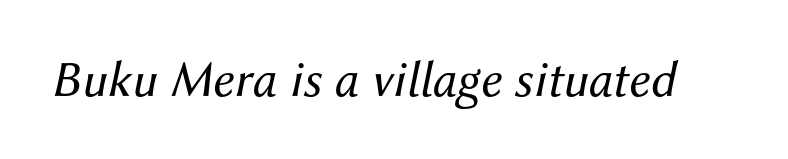
Q: Is the text bold? A: No.
Q: Is the text italic (slanted)? A: Yes, it leans right by about 12 degrees.
Q: Is the text underlined? A: No.
Q: Is the spacing between letters normal or unusually wide? A: Normal.
Q: Width (condensed, normal, or wide)? A: Normal.
Q: Stroke contrast? A: Medium.
Q: x-height? A: Medium.
Q: Monospaced? A: No.
